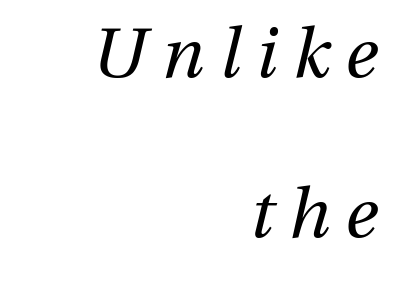
{"italic": "yes", "lean": "right", "slant_degrees": 13, "bold": "no", "weight": "regular", "width": "normal", "stroke_contrast": "medium", "x_height": "medium", "monospaced": "no", "underline": "no", "align": "right", "line_spacing": "loose", "line_spacing_ratio": 2.32, "letter_spacing": "wide", "letter_spacing_em": 0.22, "glyph_px": 69}
